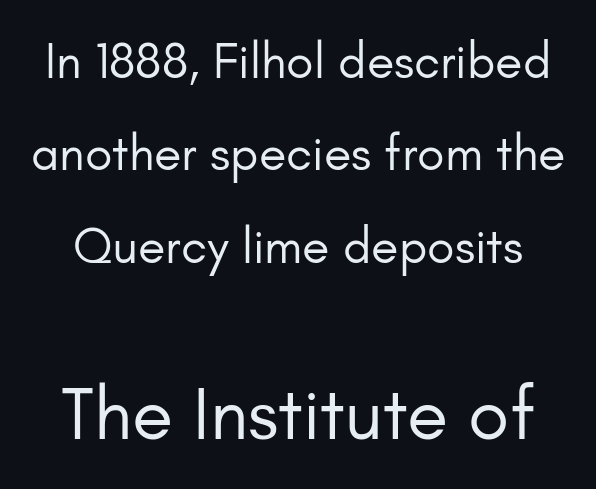
The image shows 75 px regular-weight sans-serif type, upright; set line spacing 1.85x, normal letter spacing, not underlined; the second (bottom) block is 1.5x larger; low stroke contrast and a small x-height.
